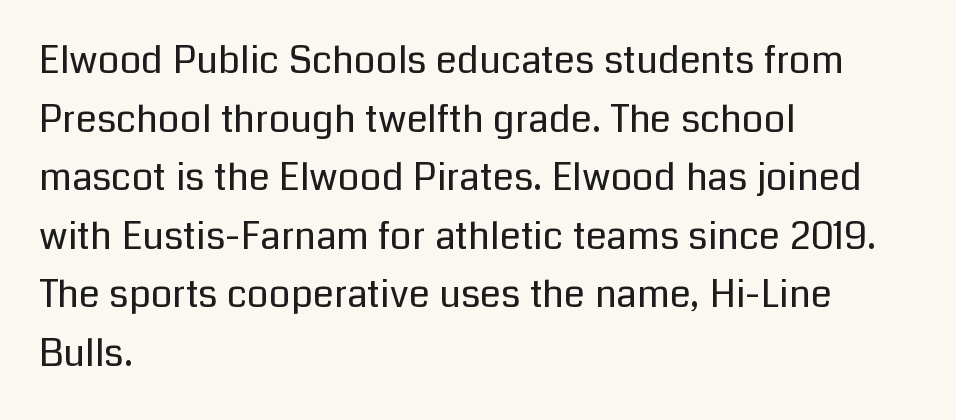
Is this a sans? Yes — the strokes have no serifs. Each letter keeps its own natural width here, so spacing adapts to shape. Unbolded letterforms with no extra heft. Every stem runs plumb, perpendicular to the baseline. The rendering keeps characters at their native spacing.
